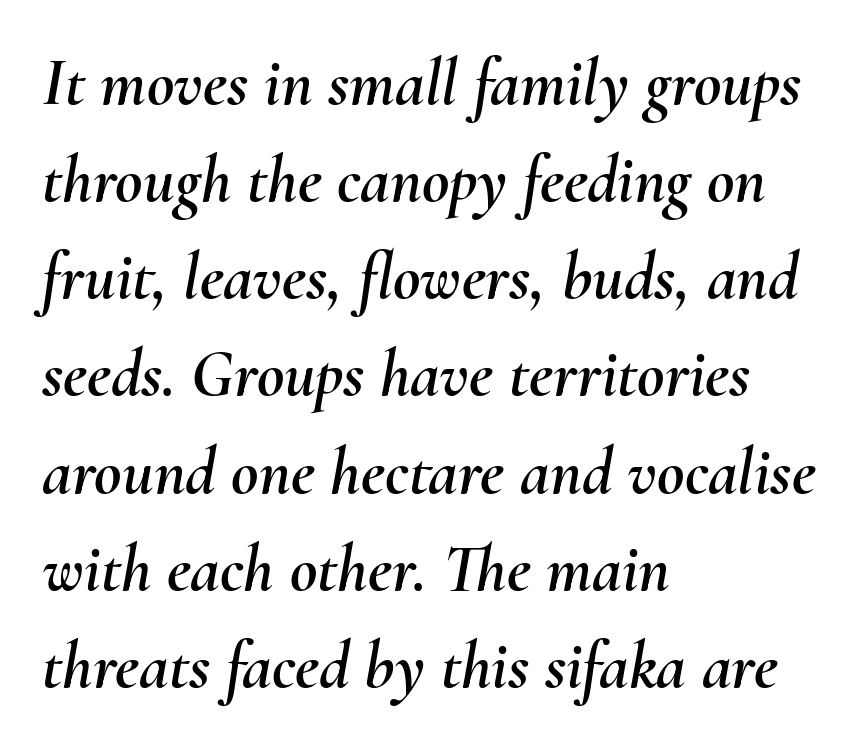
{"italic": "yes", "lean": "right", "slant_degrees": 10, "width": "normal", "stroke_contrast": "medium", "x_height": "small", "monospaced": "no", "underline": "no", "align": "left", "line_spacing": "normal", "line_spacing_ratio": 1.45, "letter_spacing": "normal", "letter_spacing_em": 0.0, "glyph_px": 67}
